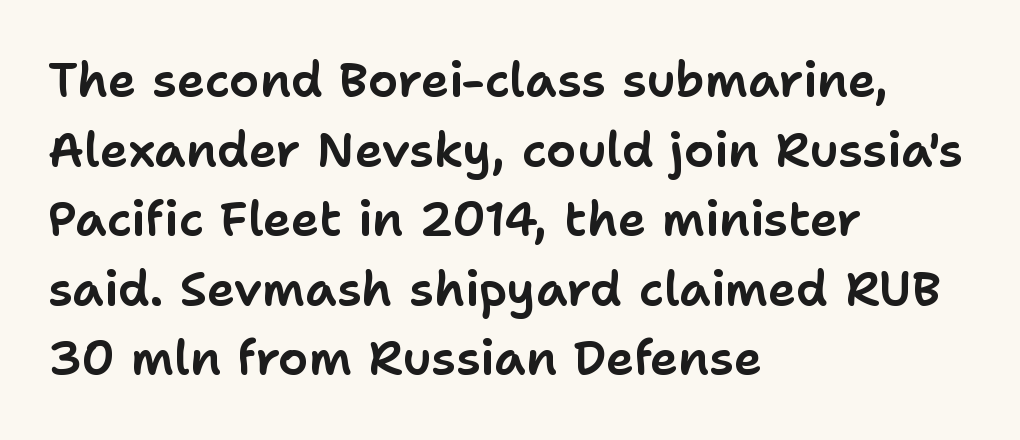
The image shows 48 px sans-serif type, upright; set left-aligned, normal line spacing (1.45x), normal letter spacing, not underlined; low stroke contrast and a medium x-height.
